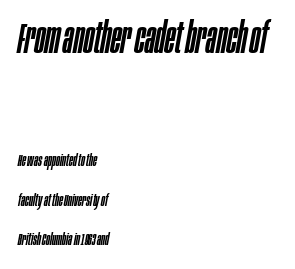
Q: Is the text italic (slanted)? A: Yes, it leans right by about 10 degrees.
Q: Is the text underlined? A: No.
Q: How is the paragraph aligned? A: Left-aligned.
Q: Is the spacing between letters normal or unusually wide? A: Normal.
Q: Is the spacing between lines tight, normal or loose? A: Loose.
Q: Which block of text is set in a larger size, the first (top) or the second (bottom)? A: The first (top) one.
Q: Width (condensed, normal, or wide)? A: Condensed.
Q: Stroke contrast? A: Low.
Q: x-height? A: Large.
Q: Monospaced? A: No.
